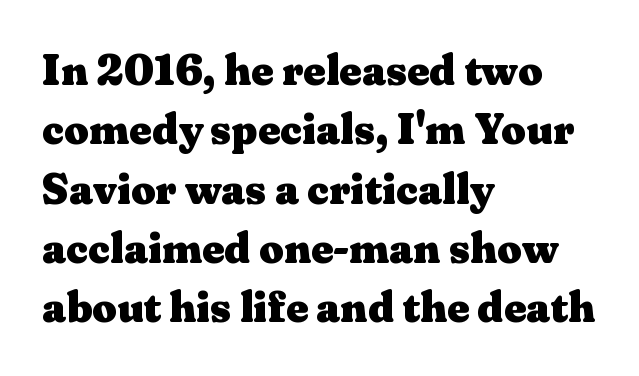
{"serif": "yes", "italic": "no", "bold": "yes", "weight": "heavy", "width": "wide", "stroke_contrast": "medium", "x_height": "medium", "monospaced": "no", "underline": "no", "align": "left", "line_spacing": "normal", "line_spacing_ratio": 1.38, "letter_spacing": "normal", "letter_spacing_em": 0.0, "glyph_px": 43}
